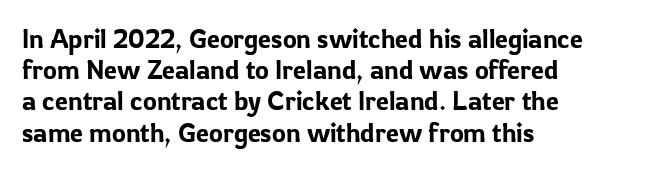
The image shows 26 px text type, upright; set left-aligned, line spacing 1.2x, normal letter spacing, not underlined.
